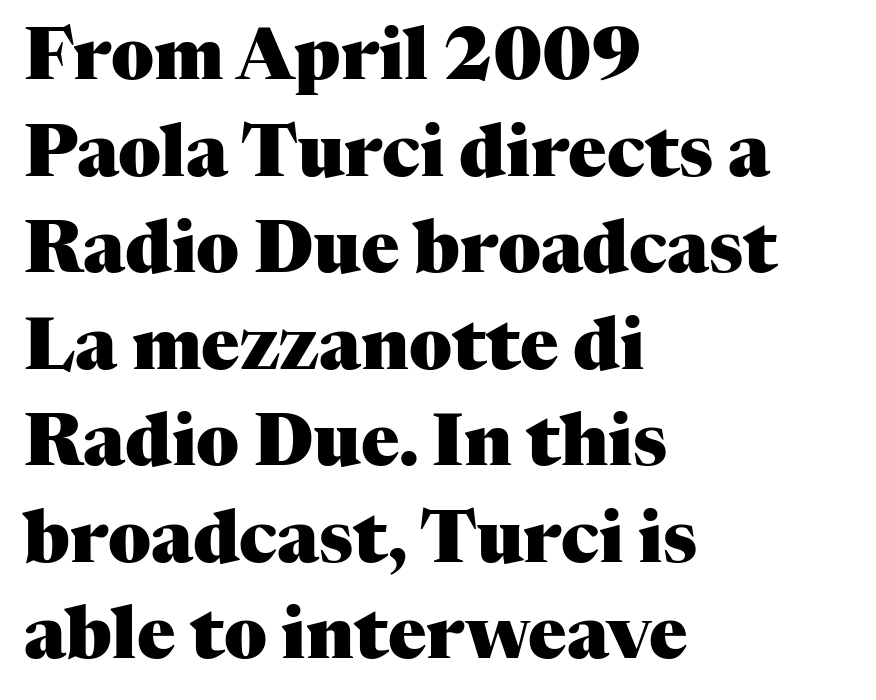
{"serif": "yes", "italic": "no", "bold": "yes", "weight": "heavy", "width": "normal", "stroke_contrast": "medium", "x_height": "medium", "monospaced": "no", "underline": "no", "align": "left", "line_spacing": "normal", "line_spacing_ratio": 1.36, "letter_spacing": "normal", "letter_spacing_em": 0.0, "glyph_px": 71}
